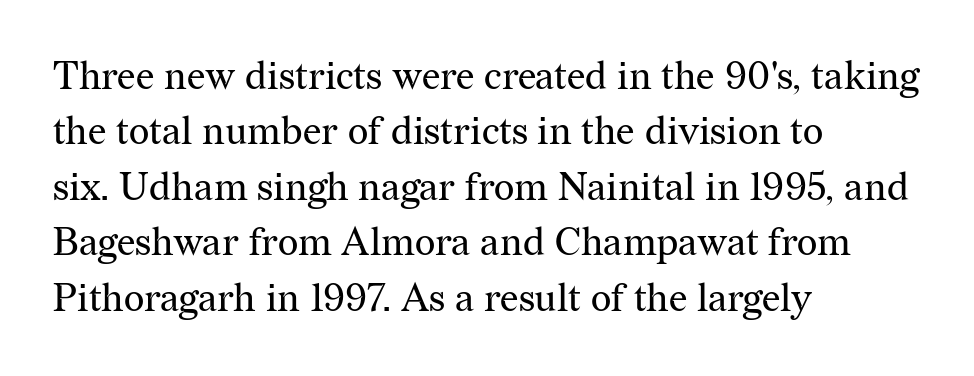
Quick note: not italic, upright. This is not heavy type; no bold has been used. The strip under each line holds only bare page. All the whitespace from short lines collects on the right. These lines are rendered in a variable-pitch font. Vertically, the passage feels balanced, rows spaced as you'd expect.
